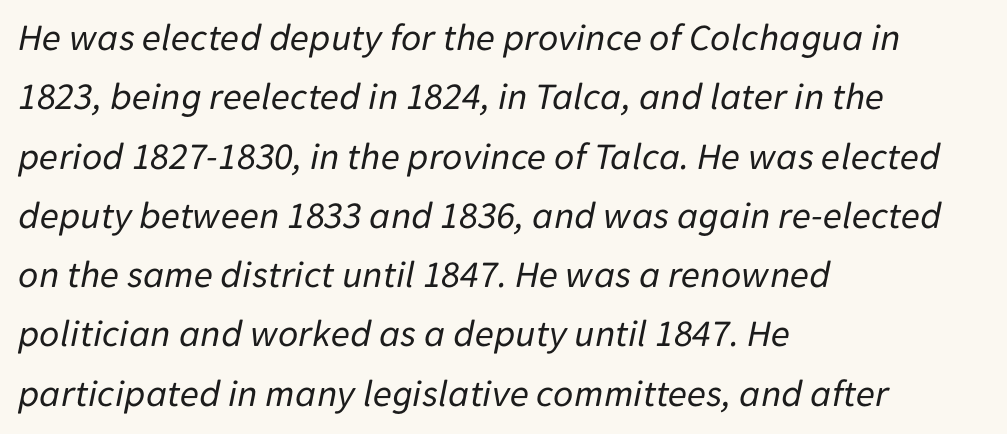
The image shows 39 px regular-weight type, italic (leaning right); set left-aligned, normal line spacing (1.52x), normal letter spacing, not underlined; low stroke contrast and a medium x-height.
